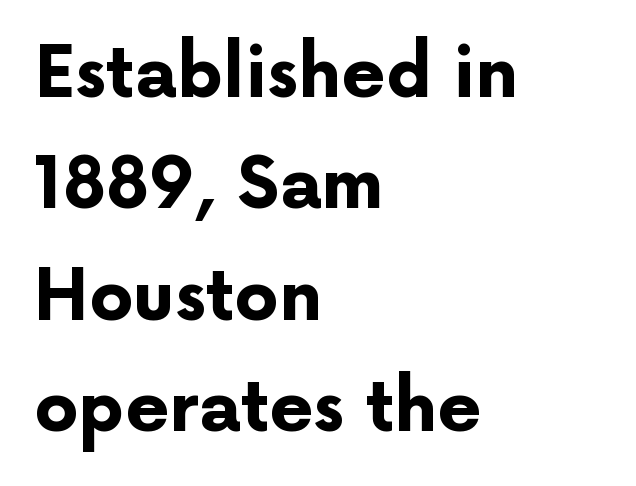
Check where the strokes stop: nothing finishes them off — pure sans. Compared with a centered layout, this one pins lines to the left instead. Typesetter's note: full bold, strokes at maximum text heaviness. Bare-footed words on every line.
